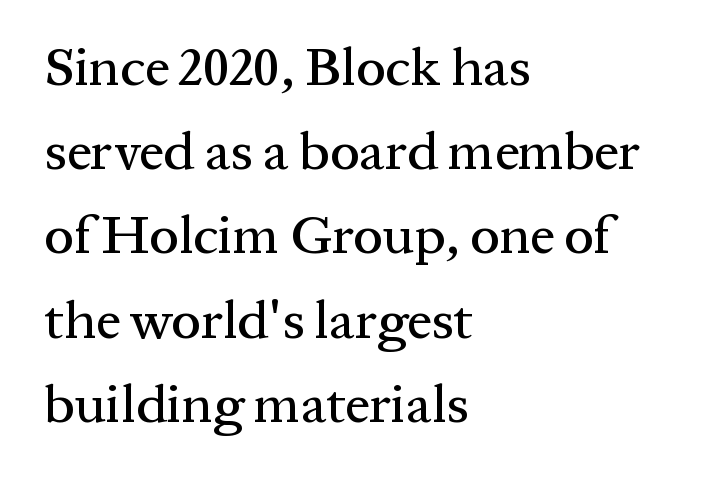
Q: Is the text italic (slanted)? A: No, it is upright.
Q: Is the typeface a serif or a sans-serif typeface? A: Serif.
Q: Is the text underlined? A: No.
Q: How is the paragraph aligned? A: Left-aligned.
Q: Is the spacing between letters normal or unusually wide? A: Normal.
Q: Is the spacing between lines tight, normal or loose? A: Normal.
Q: Width (condensed, normal, or wide)? A: Normal.
Q: Stroke contrast? A: Medium.
Q: x-height? A: Medium.
Q: Monospaced? A: No.
